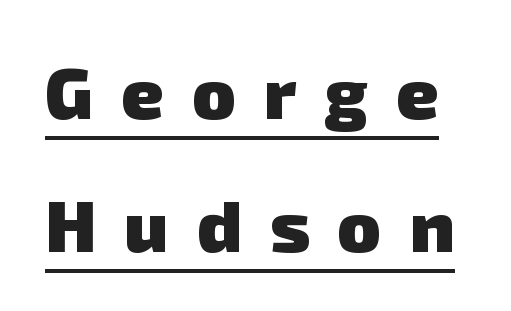
{"serif": "no", "bold": "yes", "weight": "heavy", "width": "normal", "stroke_contrast": "low", "x_height": "medium", "monospaced": "no", "underline": "yes", "line_spacing_ratio": 1.85, "letter_spacing": "wide", "letter_spacing_em": 0.39, "glyph_px": 72}
